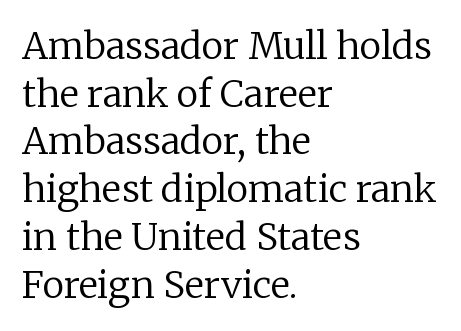
The image shows 37 px regular-weight serif type, upright; set left-aligned, normal line spacing (1.29x), normal letter spacing, not underlined; low stroke contrast and a medium x-height.
